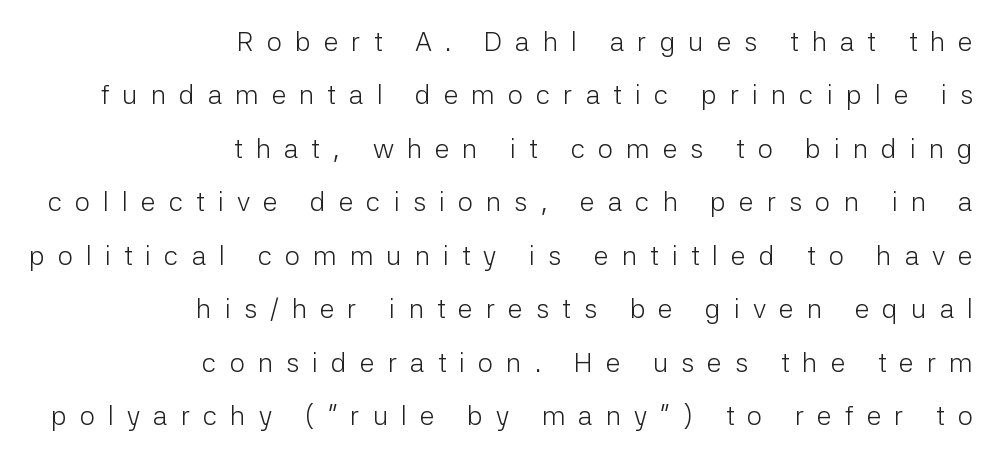
Q: Is the text bold? A: No.
Q: Is the text italic (slanted)? A: No, it is upright.
Q: Is the text underlined? A: No.
Q: How is the paragraph aligned? A: Right-aligned.
Q: Is the spacing between letters normal or unusually wide? A: Unusually wide.
Q: Is the spacing between lines tight, normal or loose? A: Loose.
